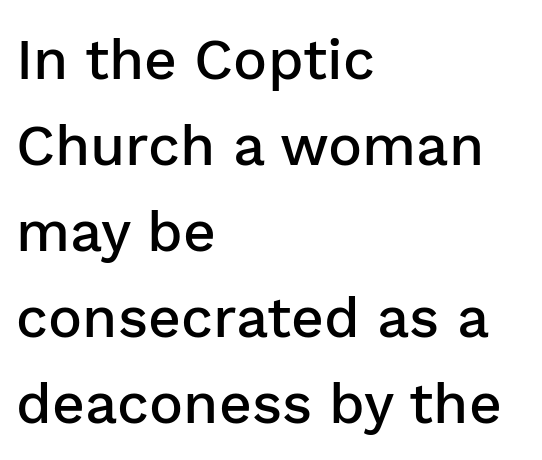
The image shows 57 px semibold sans-serif type, upright; set left-aligned, normal line spacing (1.51x), normal letter spacing, not underlined; low stroke contrast and a medium x-height.
